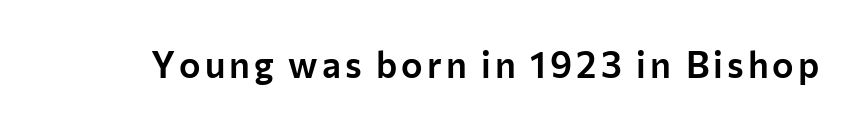
Looks like regular typesetting: each glyph gets only the width it needs. No word sits above an underline. The typography opts for an upright posture over an oblique one. To sum up the face: it is a sans, with no serifs.
